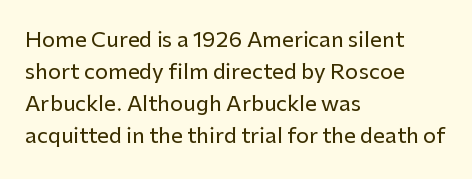
The image shows 21 px text type, upright; set left-aligned, normal line spacing (1.52x), normal letter spacing, not underlined.
